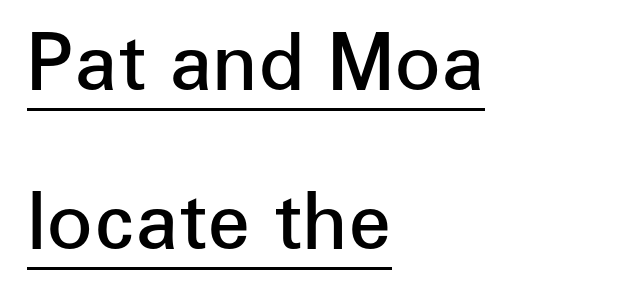
{"serif": "no", "italic": "no", "bold": "semi", "weight": "semibold", "width": "normal", "stroke_contrast": "low", "x_height": "medium", "monospaced": "no", "underline": "yes", "align": "left", "line_spacing": "loose", "line_spacing_ratio": 2.07, "letter_spacing": "normal", "letter_spacing_em": 0.0, "glyph_px": 77}
